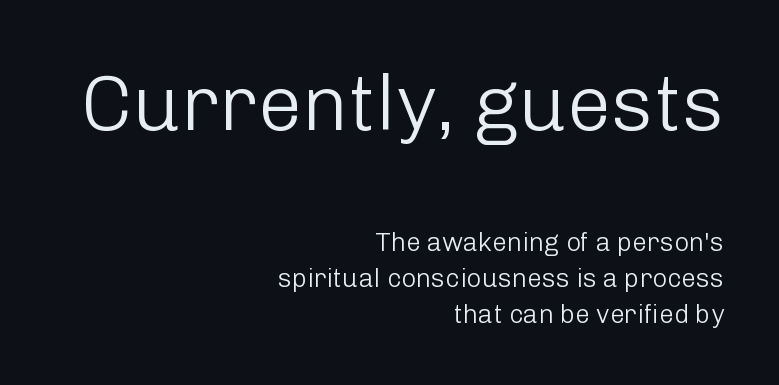
No feet cap the strokes, marking this as sans-serif type. The passage shown has conventional tracking throughout. Caption: multi-line text, flush right, ragged left. Bold? No — there's no thickening of the strokes.
